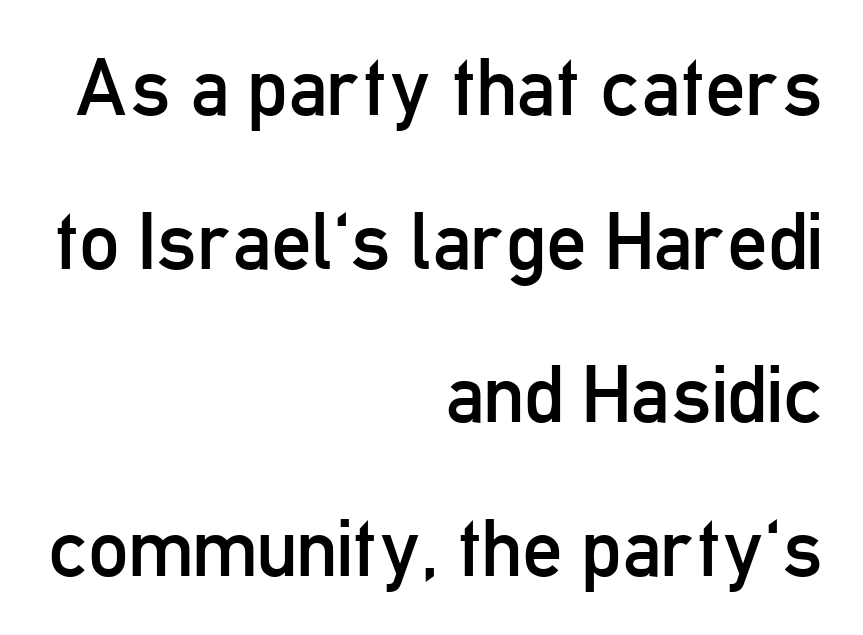
Q: Is the text bold? A: No.
Q: Is the text italic (slanted)? A: No, it is upright.
Q: Is the typeface a serif or a sans-serif typeface? A: Sans-serif.
Q: Is the text underlined? A: No.
Q: How is the paragraph aligned? A: Right-aligned.
Q: Is the spacing between letters normal or unusually wide? A: Normal.
Q: Is the spacing between lines tight, normal or loose? A: Loose.
Q: Width (condensed, normal, or wide)? A: Condensed.
Q: Stroke contrast? A: Low.
Q: x-height? A: Medium.
Q: Monospaced? A: No.
